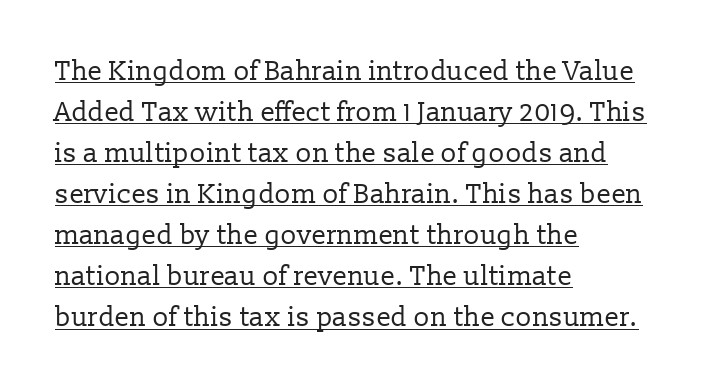
The setting favours the left margin, as ordinary paragraphs usually do. What's the leading like? Ordinary, nothing unusual. Compared with a typical body face, this is equally light or lighter still. This is the regular roman posture of the typeface. A continuous stroke trails under the words, as in a hyperlink. The line texture is even and compact thanks to regular tracking.
